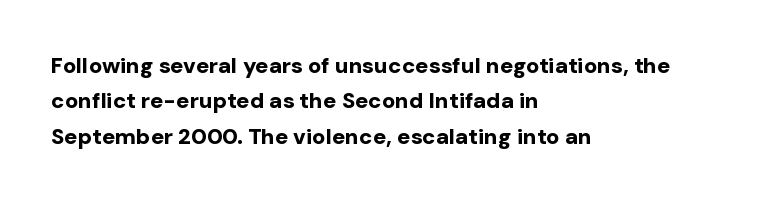
The image shows 22 px bold type, upright; set left-aligned, normal line spacing (1.61x), normal letter spacing, not underlined.
